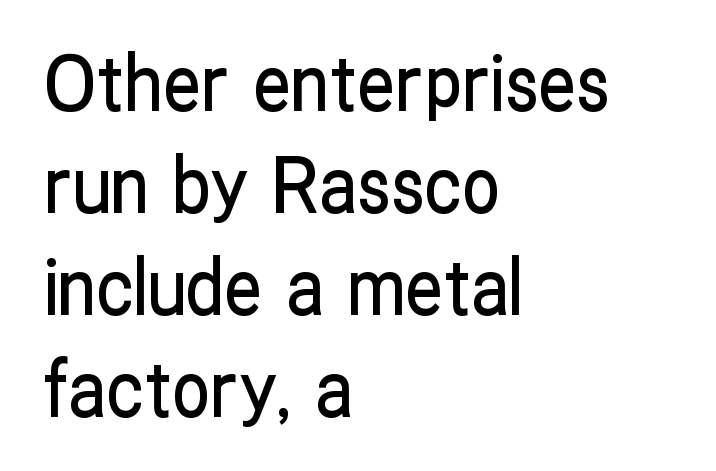
The image shows 76 px condensed sans-serif type, upright; set left-aligned, normal line spacing (1.34x), normal letter spacing, not underlined; low stroke contrast and a medium x-height.
